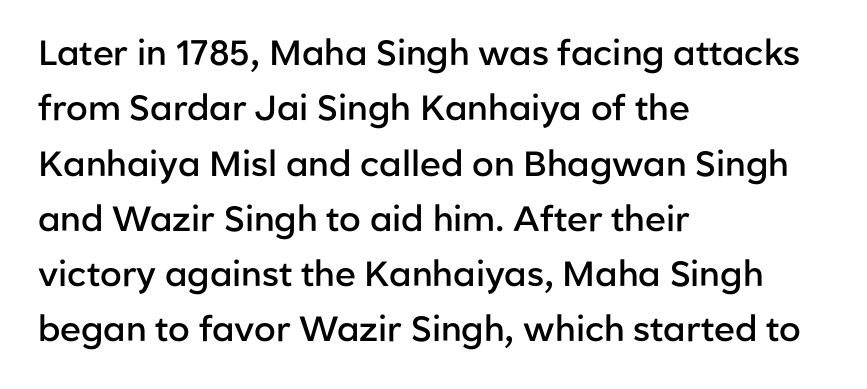
{"serif": "no", "italic": "no", "bold": "semi", "weight": "semibold", "width": "normal", "stroke_contrast": "low", "x_height": "medium", "monospaced": "no", "underline": "no", "align": "left", "line_spacing": "normal", "line_spacing_ratio": 1.58, "letter_spacing": "normal", "letter_spacing_em": 0.0, "glyph_px": 35}
